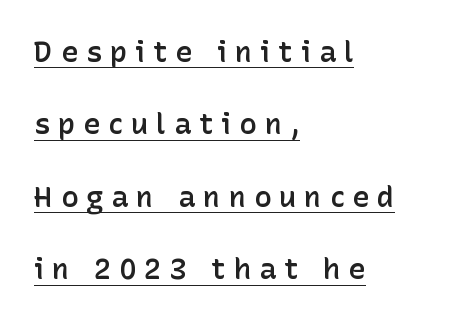
{"serif": "no", "italic": "no", "bold": "semi", "weight": "semibold", "width": "normal", "stroke_contrast": "low", "x_height": "medium", "monospaced": "no", "underline": "yes", "align": "left", "line_spacing": "loose", "line_spacing_ratio": 2.5, "letter_spacing": "wide", "letter_spacing_em": 0.27, "glyph_px": 29}
